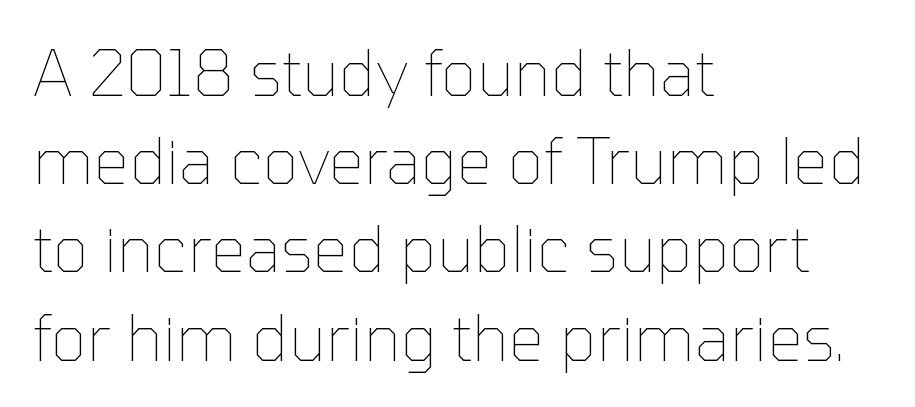
Q: Is the text bold? A: No.
Q: Is the text italic (slanted)? A: No, it is upright.
Q: Is the text underlined? A: No.
Q: How is the paragraph aligned? A: Left-aligned.
Q: Is the spacing between letters normal or unusually wide? A: Normal.
Q: Is the spacing between lines tight, normal or loose? A: Normal.
Q: Width (condensed, normal, or wide)? A: Normal.
Q: Stroke contrast? A: Low.
Q: x-height? A: Medium.
Q: Monospaced? A: No.
